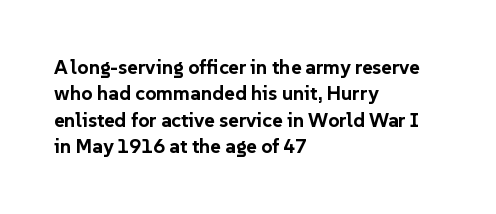
Q: Is the text bold? A: Yes.
Q: Is the text italic (slanted)? A: No, it is upright.
Q: Is the text underlined? A: No.
Q: How is the paragraph aligned? A: Left-aligned.
Q: Is the spacing between letters normal or unusually wide? A: Normal.
Q: Is the spacing between lines tight, normal or loose? A: Normal.
